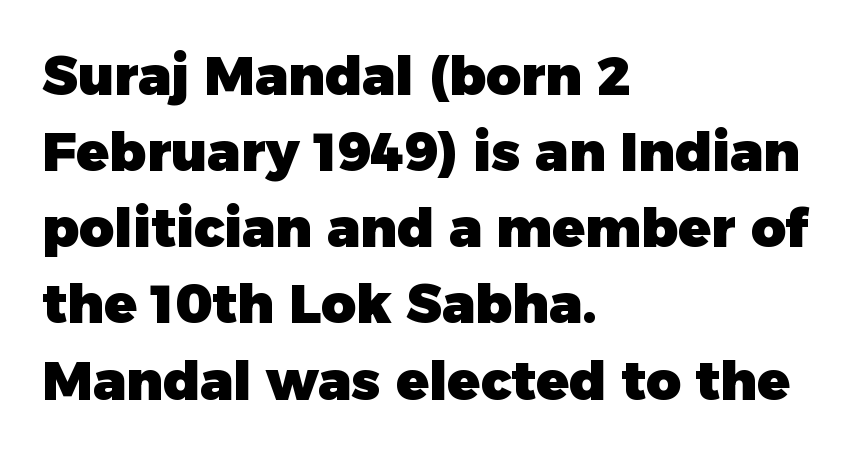
Nope, not italic — everything's standing straight. Is there much room between lines? A standard amount, neither cramped nor airy. Underlining? Definitely not there. The line texture is even and compact thanks to regular tracking. Serifs: no, the terminals of the letterforms are clean. You could not count columns in this text — the font is proportionally spaced.
